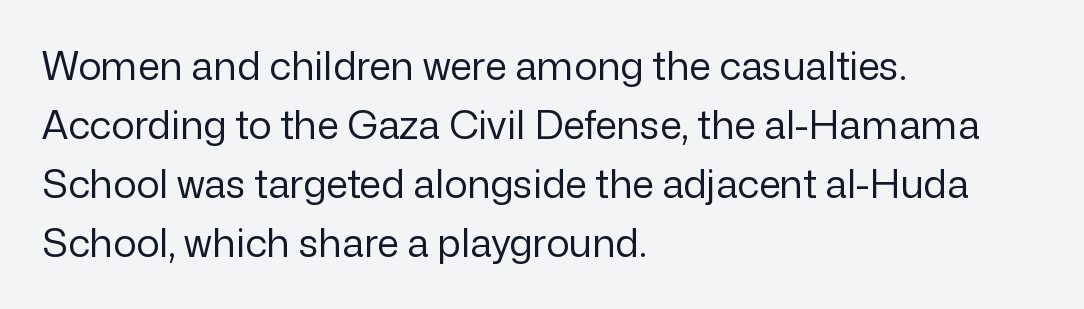
Q: Is the text bold? A: No.
Q: Is the text italic (slanted)? A: No, it is upright.
Q: Is the typeface a serif or a sans-serif typeface? A: Sans-serif.
Q: Is the text underlined? A: No.
Q: How is the paragraph aligned? A: Left-aligned.
Q: Is the spacing between letters normal or unusually wide? A: Normal.
Q: Is the spacing between lines tight, normal or loose? A: Normal.
Q: Width (condensed, normal, or wide)? A: Normal.
Q: Stroke contrast? A: Low.
Q: x-height? A: Medium.
Q: Monospaced? A: No.
